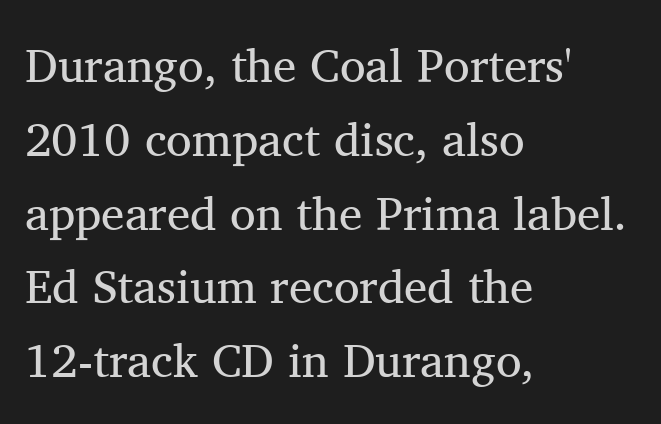
{"serif": "yes", "italic": "no", "bold": "no", "weight": "regular", "width": "normal", "stroke_contrast": "medium", "x_height": "medium", "monospaced": "no", "underline": "no", "align": "left", "line_spacing": "normal", "line_spacing_ratio": 1.57, "letter_spacing": "normal", "letter_spacing_em": 0.0, "glyph_px": 47}
